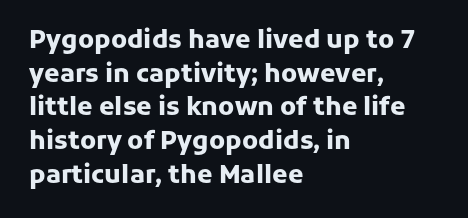
Q: Is the text bold? A: Yes.
Q: Is the text italic (slanted)? A: No, it is upright.
Q: Is the text underlined? A: No.
Q: How is the paragraph aligned? A: Left-aligned.
Q: Is the spacing between letters normal or unusually wide? A: Normal.
Q: Is the spacing between lines tight, normal or loose? A: Normal.
